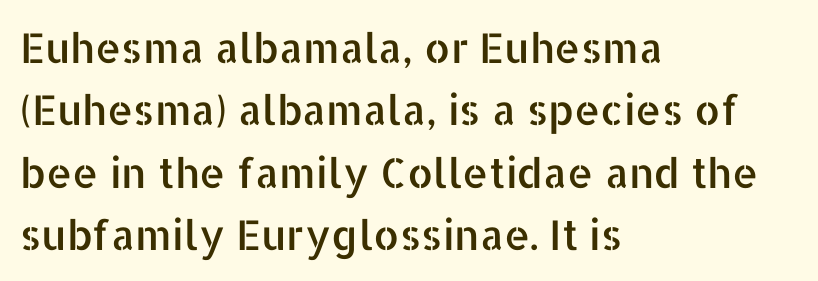
Q: Is the text italic (slanted)? A: No, it is upright.
Q: Is the typeface a serif or a sans-serif typeface? A: Sans-serif.
Q: Is the text underlined? A: No.
Q: How is the paragraph aligned? A: Left-aligned.
Q: Is the spacing between letters normal or unusually wide? A: Normal.
Q: Is the spacing between lines tight, normal or loose? A: Normal.
Q: Width (condensed, normal, or wide)? A: Normal.
Q: Stroke contrast? A: Low.
Q: x-height? A: Medium.
Q: Monospaced? A: No.
